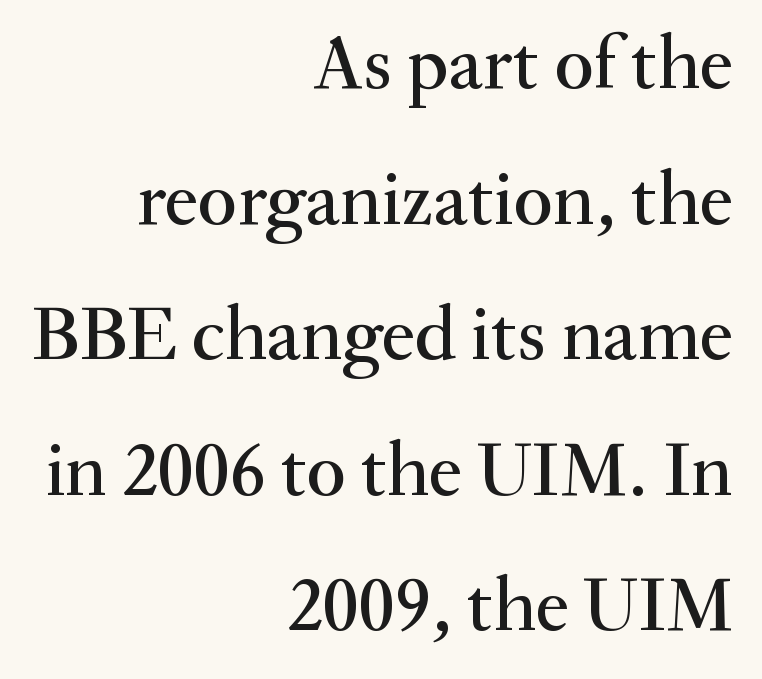
{"serif": "yes", "italic": "no", "width": "normal", "stroke_contrast": "medium", "x_height": "small", "monospaced": "no", "underline": "no", "align": "right", "line_spacing_ratio": 1.76, "letter_spacing": "normal", "letter_spacing_em": 0.0, "glyph_px": 77}
